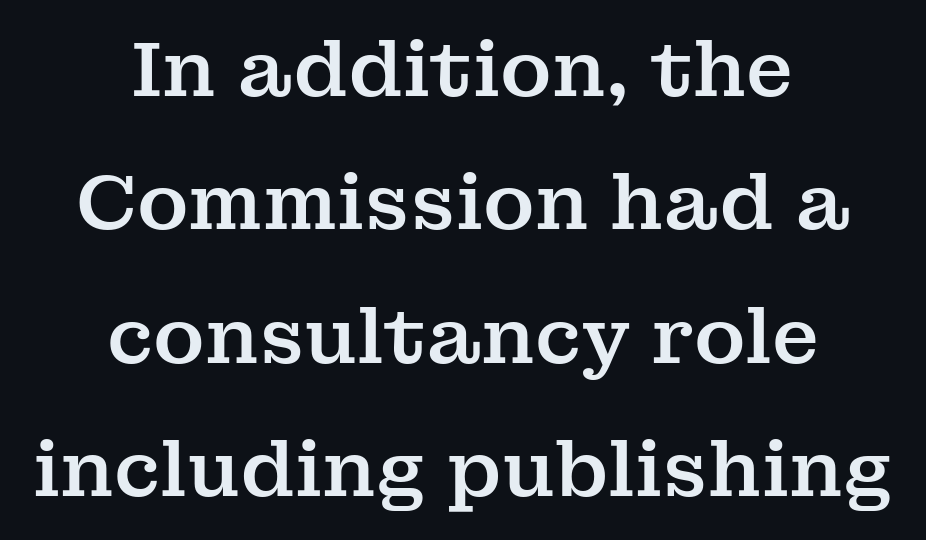
{"serif": "yes", "italic": "no", "width": "normal", "stroke_contrast": "medium", "x_height": "medium", "monospaced": "no", "underline": "no", "align": "center", "line_spacing_ratio": 1.71, "letter_spacing": "normal", "letter_spacing_em": 0.0, "glyph_px": 78}
